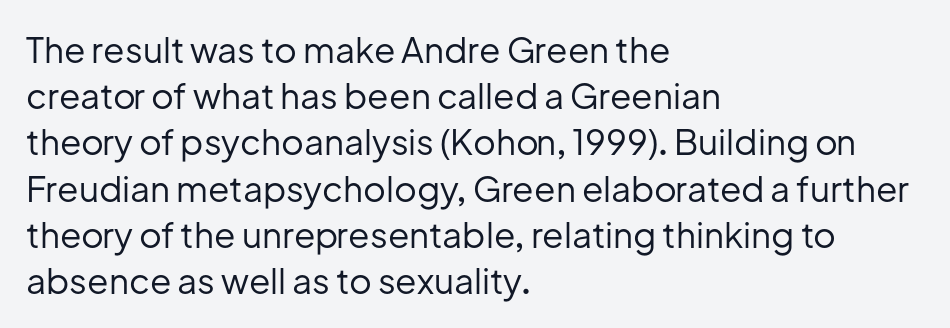
Q: Is the text bold? A: No.
Q: Is the text italic (slanted)? A: No, it is upright.
Q: Is the typeface a serif or a sans-serif typeface? A: Sans-serif.
Q: Is the text underlined? A: No.
Q: How is the paragraph aligned? A: Left-aligned.
Q: Is the spacing between letters normal or unusually wide? A: Normal.
Q: Is the spacing between lines tight, normal or loose? A: Normal.
Q: Width (condensed, normal, or wide)? A: Normal.
Q: Stroke contrast? A: Low.
Q: x-height? A: Medium.
Q: Monospaced? A: No.
